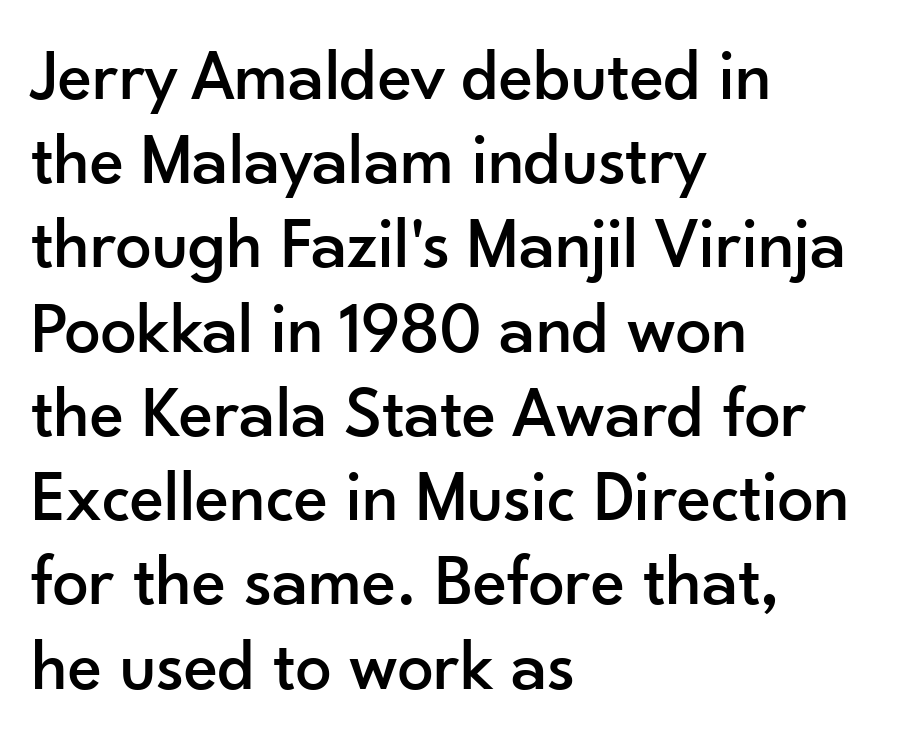
{"serif": "no", "italic": "no", "width": "normal", "stroke_contrast": "low", "x_height": "small", "monospaced": "no", "underline": "no", "align": "left", "line_spacing_ratio": 1.17, "letter_spacing": "normal", "letter_spacing_em": 0.0, "glyph_px": 72}
